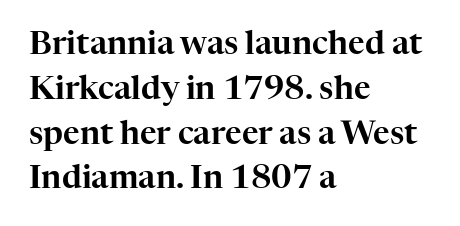
The image shows 32 px serif type, upright; set left-aligned, normal line spacing (1.4x), normal letter spacing, not underlined; high stroke contrast and a medium x-height.
